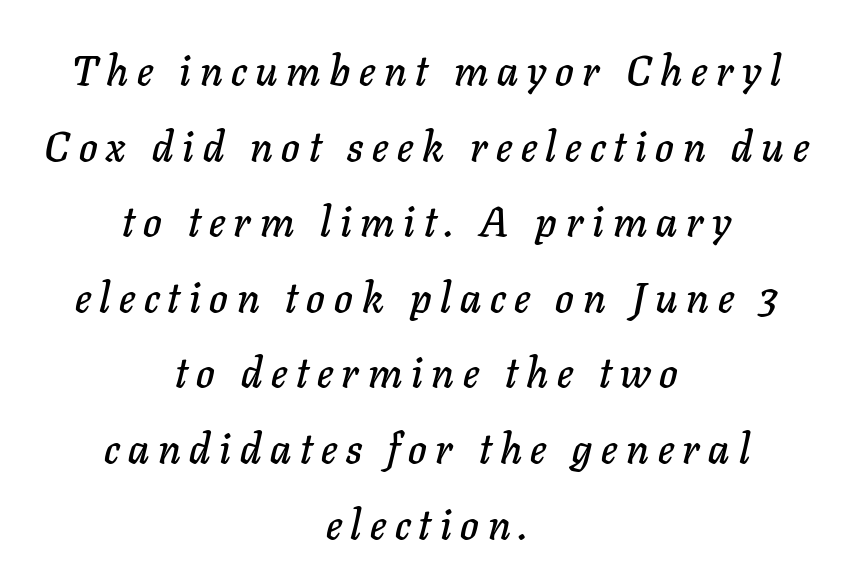
Neither beginnings nor endings align; midpoints do. Quick note: italic. Tracking value appears strongly positive — letters spread wide. The face used here is proportionally spaced, like ordinary book or web type. The gap between lines stays unmarked.
